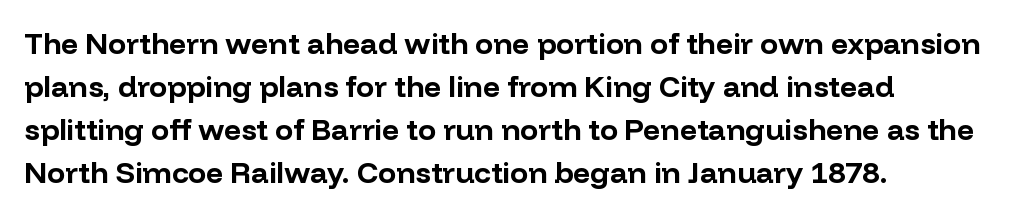
The image shows 30 px bold sans-serif type, upright; set left-aligned, normal line spacing (1.43x), normal letter spacing, not underlined; low stroke contrast and a medium x-height.
